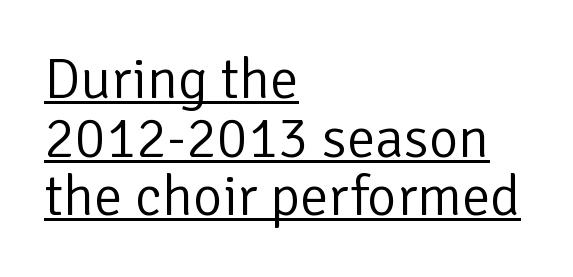
The image shows 57 px light sans-serif type, upright; set left-aligned, tight line spacing (1.03x), normal letter spacing, underlined; low stroke contrast and a medium x-height.
